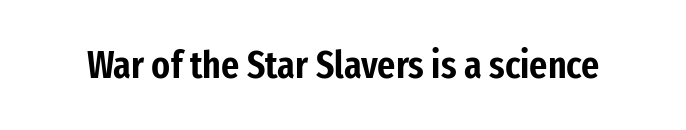
The horizontal fit of the characters is conventional and even. Here the designer chose a conventional face with non-uniform glyph widths. The string is rendered with underlining switched off. This sample uses a sans-serif face.
